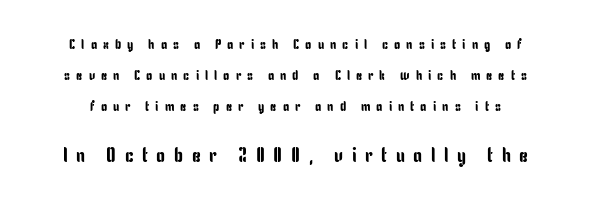
Tracking value appears strongly positive — letters spread wide. The glyphs are unaccompanied by any horizontal stroke below them. The leading is generous, giving the passage an open texture. Does the bottom block carry the larger type? Yes, it does. Quick note: not italic, upright.
